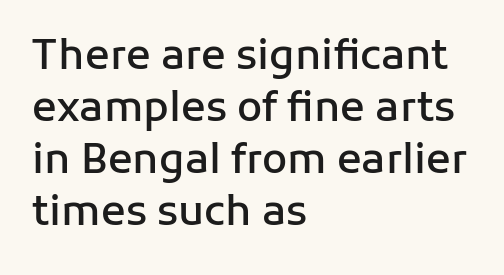
Q: Is the text bold? A: Semi-bold.
Q: Is the text italic (slanted)? A: No, it is upright.
Q: Is the typeface a serif or a sans-serif typeface? A: Sans-serif.
Q: Is the text underlined? A: No.
Q: How is the paragraph aligned? A: Left-aligned.
Q: Is the spacing between letters normal or unusually wide? A: Normal.
Q: Is the spacing between lines tight, normal or loose? A: Normal.
Q: Width (condensed, normal, or wide)? A: Normal.
Q: Stroke contrast? A: Low.
Q: x-height? A: Medium.
Q: Monospaced? A: No.
